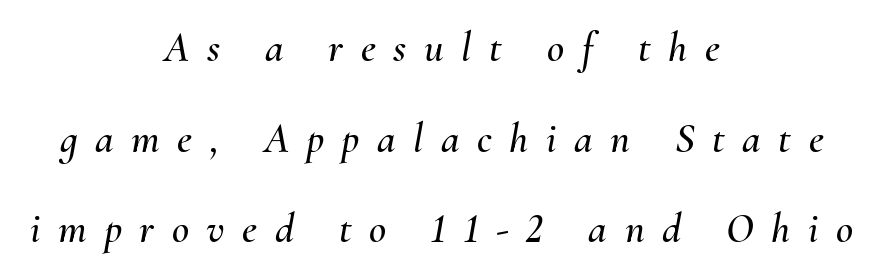
Q: Is the text italic (slanted)? A: Yes, it leans right by about 10 degrees.
Q: Is the text underlined? A: No.
Q: How is the paragraph aligned? A: Centered.
Q: Is the spacing between letters normal or unusually wide? A: Unusually wide.
Q: Is the spacing between lines tight, normal or loose? A: Loose.
Q: Width (condensed, normal, or wide)? A: Normal.
Q: Stroke contrast? A: Medium.
Q: x-height? A: Small.
Q: Monospaced? A: No.
